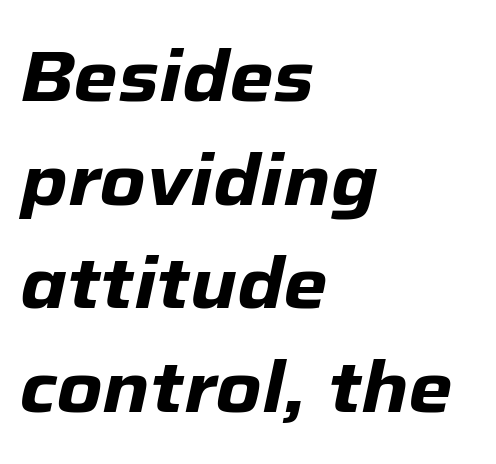
Posture: slanted. Descenders are the only things crossing below the line. Horizontally, the lines are justified to the leading edge only. Heavy-handed strokes throughout: this text is bold. Character widths vary here, with narrow letters taking less room than wide ones. This sample keeps an unexceptional amount of space between lines.
